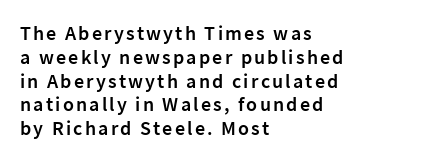
{"italic": "no", "bold": "semi", "underline": "no", "align": "left", "line_spacing_ratio": 1.19, "glyph_px": 20}
